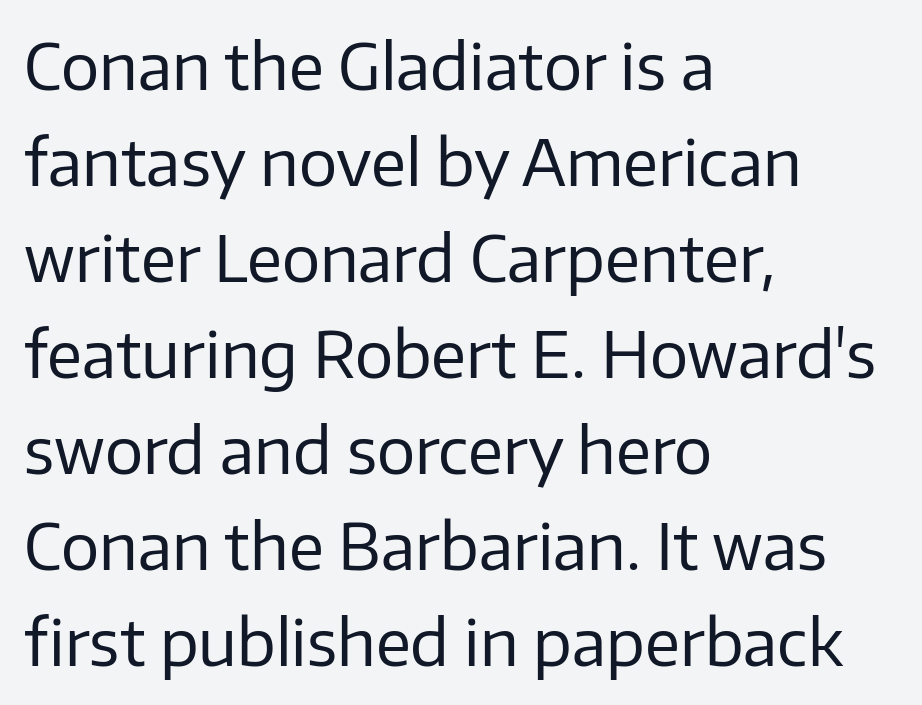
The image shows 64 px regular-weight sans-serif type, upright; set left-aligned, normal line spacing (1.5x), normal letter spacing, not underlined; low stroke contrast and a medium x-height.
